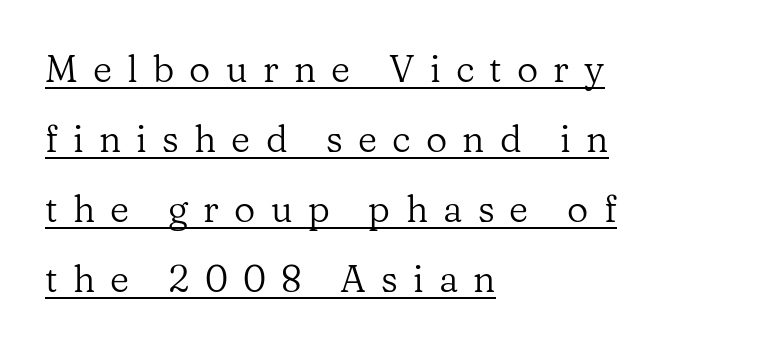
Q: Is the text bold? A: No.
Q: Is the text italic (slanted)? A: No, it is upright.
Q: Is the typeface a serif or a sans-serif typeface? A: Serif.
Q: Is the text underlined? A: Yes.
Q: How is the paragraph aligned? A: Left-aligned.
Q: Is the spacing between letters normal or unusually wide? A: Unusually wide.
Q: Width (condensed, normal, or wide)? A: Normal.
Q: Stroke contrast? A: Low.
Q: x-height? A: Medium.
Q: Monospaced? A: No.
